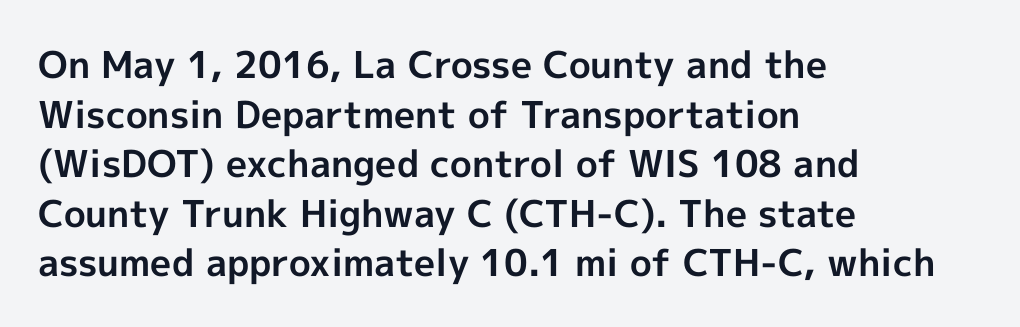
The paragraph has a hard left edge and a soft right edge. The type family on display is of the sans-serif kind. Baseline-to-baseline distance is the conventional proportion of letter height. Beneath every word, the page is bare. Honestly, the letter spacing is just normal — you wouldn't notice it. Look at the stroke-to-counter ratio: heavy, a bold.
